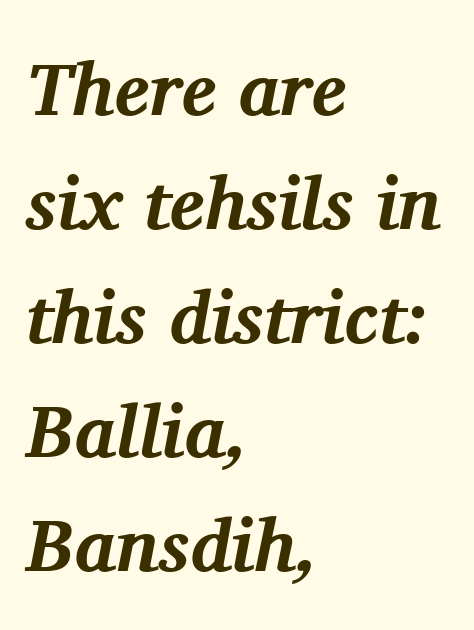
{"serif": "yes", "italic": "yes", "lean": "right", "slant_degrees": 11, "bold": "yes", "weight": "bold", "width": "normal", "stroke_contrast": "medium", "x_height": "medium", "monospaced": "no", "underline": "no", "align": "left", "line_spacing": "normal", "line_spacing_ratio": 1.54, "letter_spacing": "normal", "letter_spacing_em": 0.0, "glyph_px": 74}
